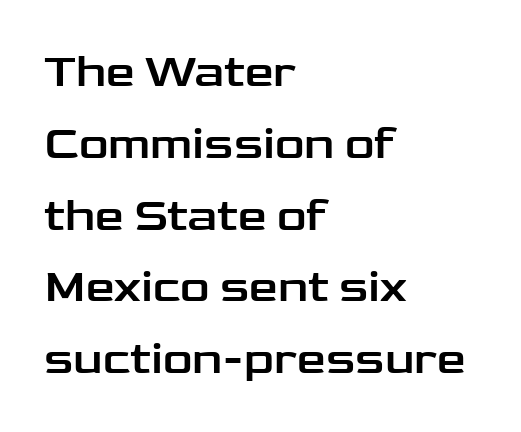
{"serif": "no", "italic": "no", "width": "wide", "stroke_contrast": "low", "x_height": "medium", "monospaced": "no", "underline": "no", "align": "left", "line_spacing": "normal", "line_spacing_ratio": 1.56, "letter_spacing": "normal", "letter_spacing_em": 0.0, "glyph_px": 46}
